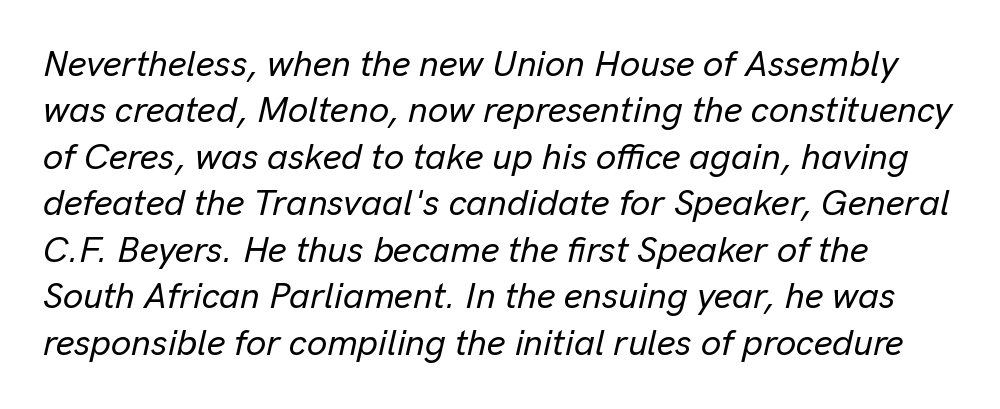
The image shows 36 px text type, italic (leaning right); set normal line spacing (1.29x), normal letter spacing, not underlined; low stroke contrast and a medium x-height.
